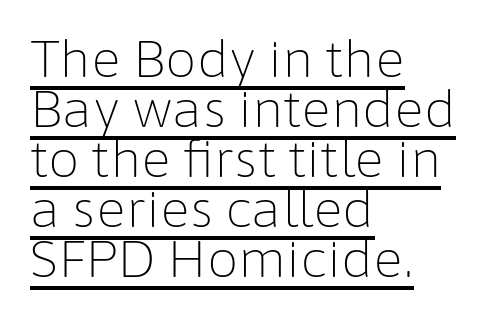
Q: Is the text bold? A: No.
Q: Is the text italic (slanted)? A: No, it is upright.
Q: Is the typeface a serif or a sans-serif typeface? A: Sans-serif.
Q: Is the text underlined? A: Yes.
Q: How is the paragraph aligned? A: Left-aligned.
Q: Is the spacing between letters normal or unusually wide? A: Normal.
Q: Is the spacing between lines tight, normal or loose? A: Tight.
Q: Width (condensed, normal, or wide)? A: Normal.
Q: Stroke contrast? A: Low.
Q: x-height? A: Medium.
Q: Monospaced? A: No.
